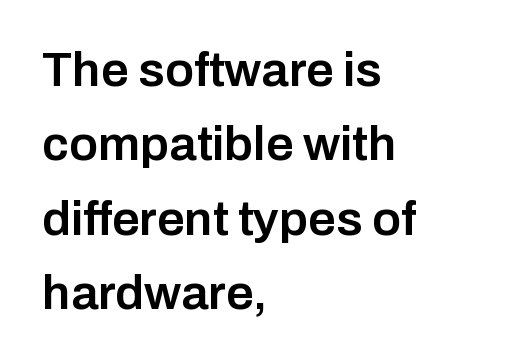
Q: Is the text bold? A: Semi-bold.
Q: Is the text italic (slanted)? A: No, it is upright.
Q: Is the typeface a serif or a sans-serif typeface? A: Sans-serif.
Q: Is the text underlined? A: No.
Q: How is the paragraph aligned? A: Left-aligned.
Q: Is the spacing between letters normal or unusually wide? A: Normal.
Q: Is the spacing between lines tight, normal or loose? A: Normal.
Q: Width (condensed, normal, or wide)? A: Normal.
Q: Stroke contrast? A: Low.
Q: x-height? A: Medium.
Q: Monospaced? A: No.
